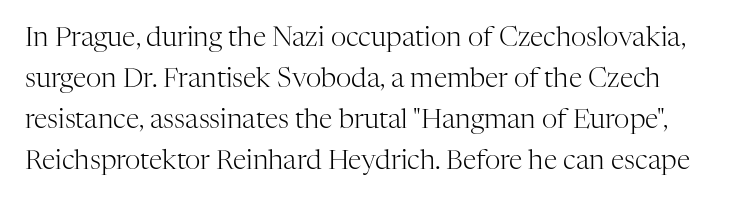
{"italic": "no", "bold": "no", "underline": "no", "line_spacing": "normal", "line_spacing_ratio": 1.52, "letter_spacing": "normal", "letter_spacing_em": 0.0, "glyph_px": 27}
